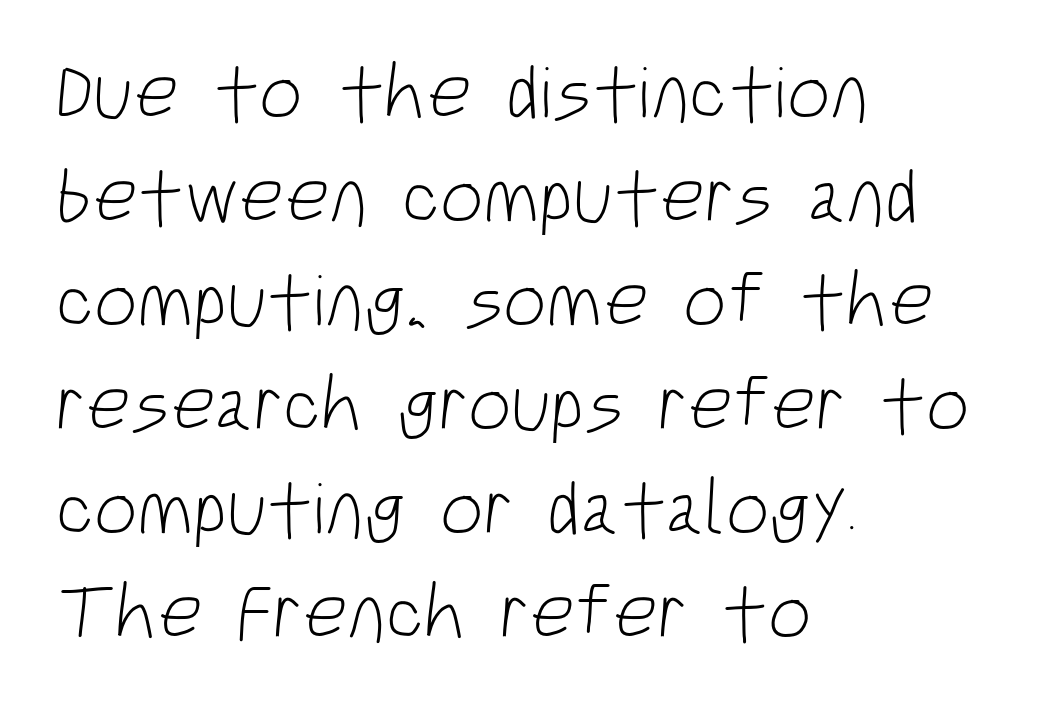
The image shows 77 px light, condensed sans-serif type; set left-aligned, normal line spacing (1.35x), normal letter spacing, not underlined; low stroke contrast and a large x-height.
